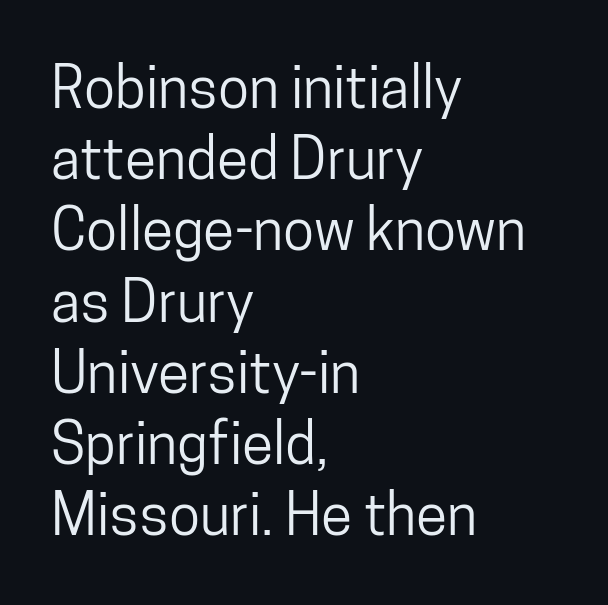
{"serif": "no", "italic": "no", "width": "condensed", "stroke_contrast": "low", "x_height": "medium", "monospaced": "no", "underline": "no", "align": "left", "line_spacing": "normal", "line_spacing_ratio": 1.25, "letter_spacing": "normal", "letter_spacing_em": 0.0, "glyph_px": 57}
